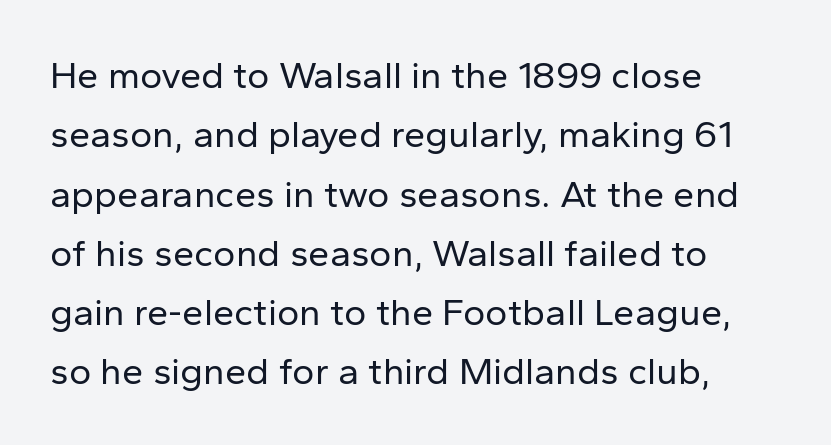
Q: Is the text bold? A: No.
Q: Is the text italic (slanted)? A: No, it is upright.
Q: Is the typeface a serif or a sans-serif typeface? A: Sans-serif.
Q: Is the text underlined? A: No.
Q: How is the paragraph aligned? A: Left-aligned.
Q: Is the spacing between letters normal or unusually wide? A: Normal.
Q: Is the spacing between lines tight, normal or loose? A: Normal.
Q: Width (condensed, normal, or wide)? A: Normal.
Q: Stroke contrast? A: Low.
Q: x-height? A: Medium.
Q: Monospaced? A: No.
